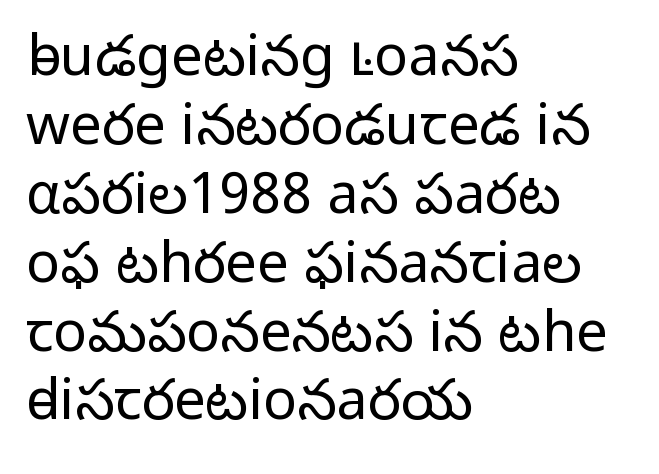
The image shows 56 px light sans-serif type, upright; set left-aligned, line spacing 1.23x, normal letter spacing, not underlined; low stroke contrast and a medium x-height.
